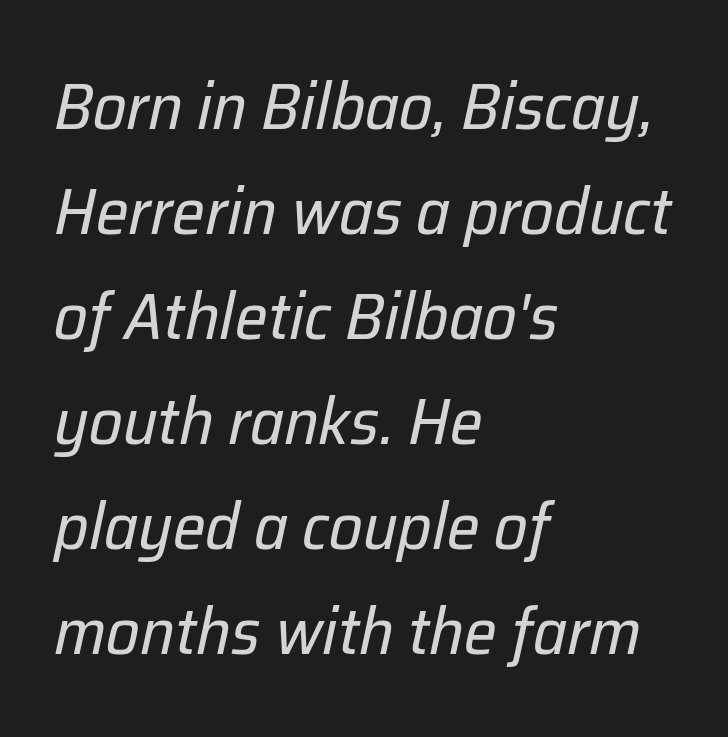
The image shows 66 px regular-weight type, italic (leaning right); set left-aligned, normal line spacing (1.59x), normal letter spacing, not underlined; low stroke contrast and a medium x-height.
